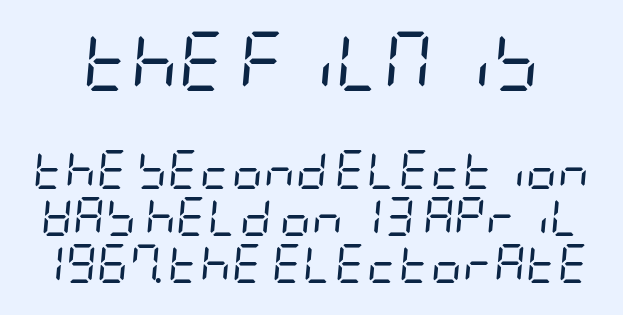
Is the letter spacing exaggerated? No — it looks like the ordinary default. The passage shown is not bold in any degree. The space beneath each line is pristine and unruled. Of the two passages, the one on top uses the larger point size. Characters are canted at an angle relative to the baseline's perpendicular.
